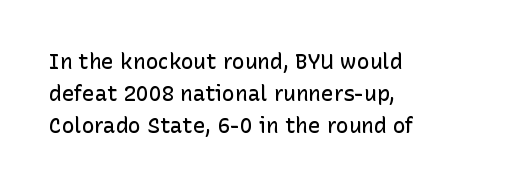
Regular leading. This sample is left-justified, so line endings fall wherever the words run out. Honestly, the letter spacing is just normal — you wouldn't notice it. The glyphs are unaccompanied by any horizontal stroke below them. Every letter is mildly thick-stroked: semibold rather than bold.
